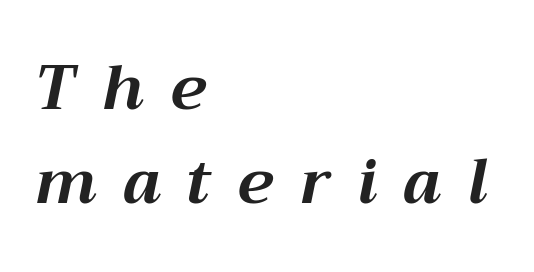
The setting favours the left margin, as ordinary paragraphs usually do. Bare-footed words on every line. Honestly, the letter spacing is so wide it's the main thing you notice. The face used here is proportionally spaced, like ordinary book or web type. When letters slant like this, we call the style italic.
